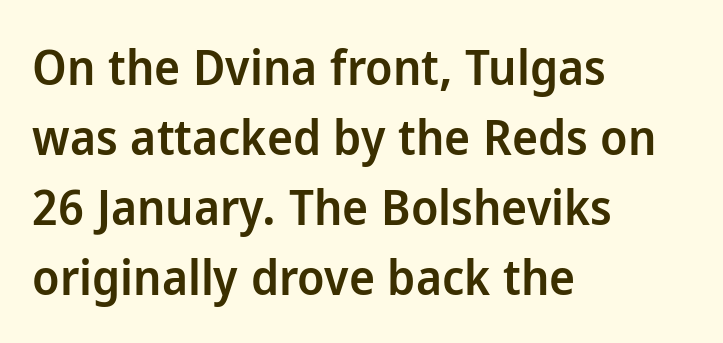
Q: Is the text bold? A: Semi-bold.
Q: Is the text italic (slanted)? A: No, it is upright.
Q: Is the typeface a serif or a sans-serif typeface? A: Sans-serif.
Q: Is the text underlined? A: No.
Q: How is the paragraph aligned? A: Left-aligned.
Q: Is the spacing between letters normal or unusually wide? A: Normal.
Q: Is the spacing between lines tight, normal or loose? A: Normal.
Q: Width (condensed, normal, or wide)? A: Normal.
Q: Stroke contrast? A: Low.
Q: x-height? A: Medium.
Q: Monospaced? A: No.
